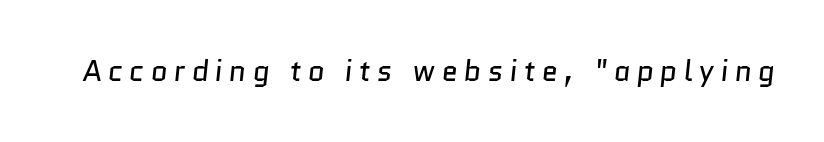
The image shows 29 px regular-weight sans-serif type; set unusually wide letter spacing (+0.22 em), not underlined; low stroke contrast and a medium x-height.
